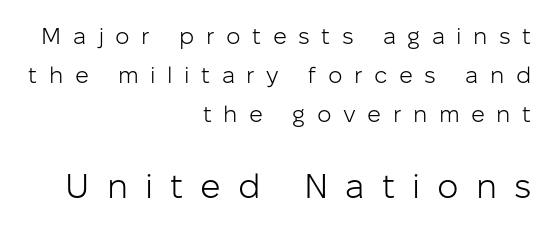
{"serif": "no", "italic": "no", "bold": "no", "weight": "light", "width": "normal", "stroke_contrast": "low", "x_height": "medium", "monospaced": "no", "underline": "no", "align": "right", "line_spacing": "normal", "line_spacing_ratio": 1.7, "letter_spacing": "wide", "letter_spacing_em": 0.5, "larger_block": "second", "size_ratio": 1.48, "glyph_px": 34}
